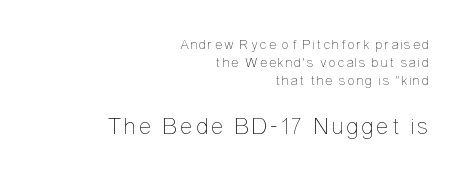
{"italic": "no", "bold": "no", "underline": "no", "align": "right", "line_spacing": "normal", "line_spacing_ratio": 1.3, "larger_block": "second", "size_ratio": 1.71, "glyph_px": 24}
